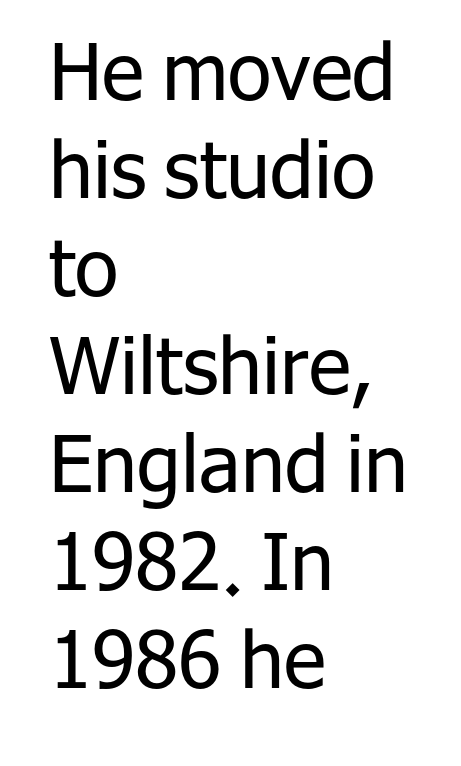
{"serif": "no", "italic": "no", "bold": "no", "weight": "regular", "width": "normal", "stroke_contrast": "low", "x_height": "medium", "monospaced": "no", "underline": "no", "align": "left", "line_spacing_ratio": 1.24, "letter_spacing": "normal", "letter_spacing_em": 0.0, "glyph_px": 79}
